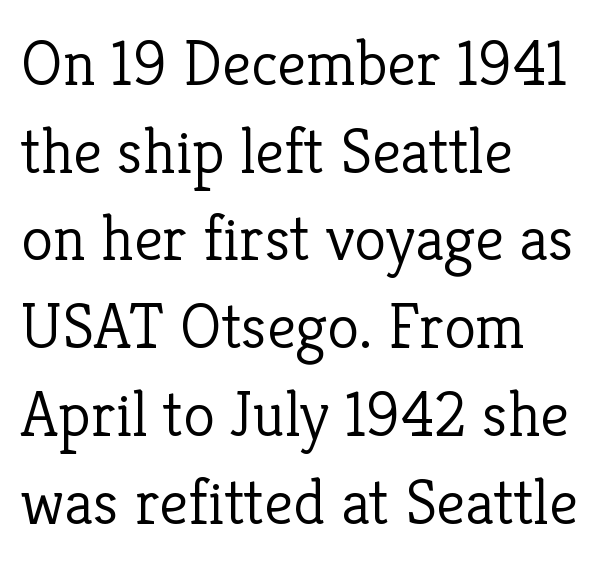
{"serif": "yes", "italic": "no", "bold": "no", "weight": "light", "width": "normal", "stroke_contrast": "low", "x_height": "medium", "monospaced": "no", "underline": "no", "align": "left", "line_spacing": "normal", "line_spacing_ratio": 1.35, "letter_spacing": "normal", "letter_spacing_em": 0.0, "glyph_px": 65}
